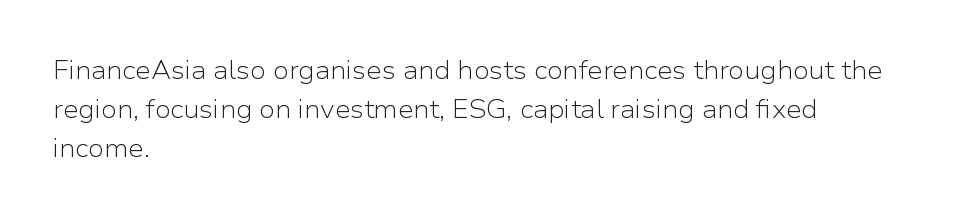
Q: Is the text bold? A: No.
Q: Is the text italic (slanted)? A: No, it is upright.
Q: Is the text underlined? A: No.
Q: How is the paragraph aligned? A: Left-aligned.
Q: Is the spacing between letters normal or unusually wide? A: Normal.
Q: Is the spacing between lines tight, normal or loose? A: Normal.
